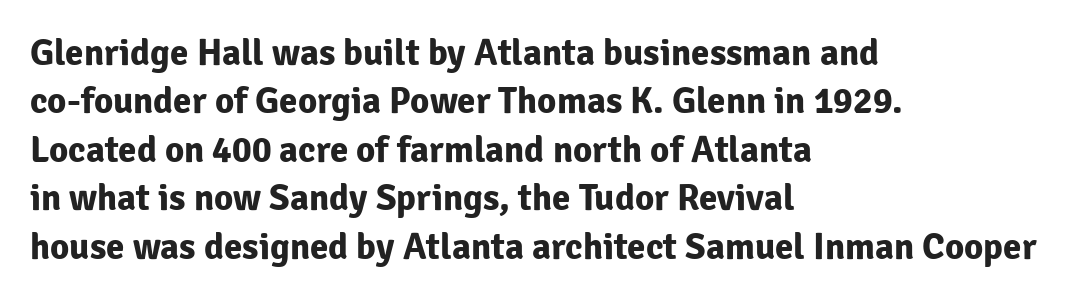
Check under the words: just untouched page. There is no visible air inserted between adjacent glyphs. Note the varied advance widths — an 'i' is clearly narrower than an 'm'. What kind of face is this? One without serifs — a sans.
